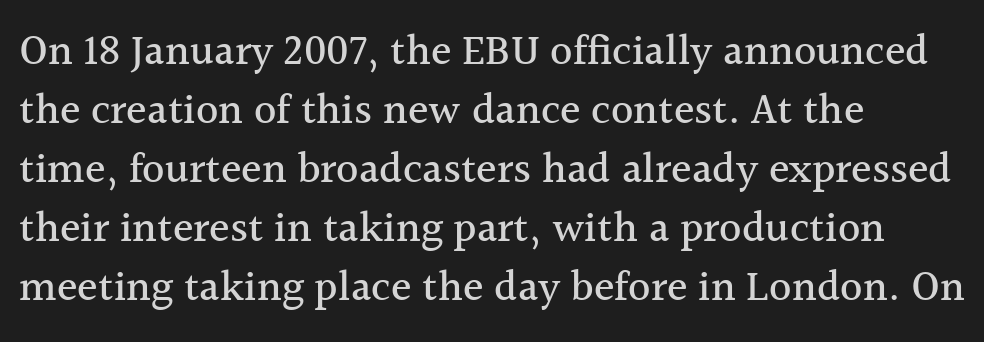
Quick note: interline space is typical. Lines of text with bare space underneath. Nope, not italic — everything's standing straight. The lines are quadded left.
